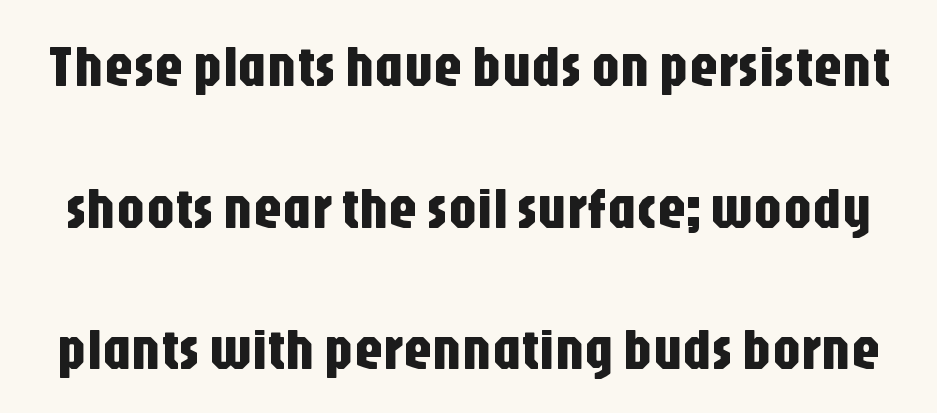
The strip under each line holds only bare page. Glyph-to-glyph distance matches everyday printed text. These lines are rendered in a variable-pitch font. These lines are composed in type without serifs.
